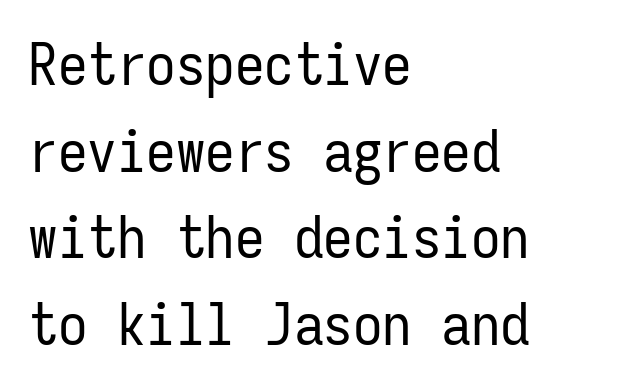
The image shows 59 px regular-weight, condensed sans-serif type, upright, monospaced; set left-aligned, normal line spacing (1.47x), normal letter spacing, not underlined; low stroke contrast and a medium x-height.
